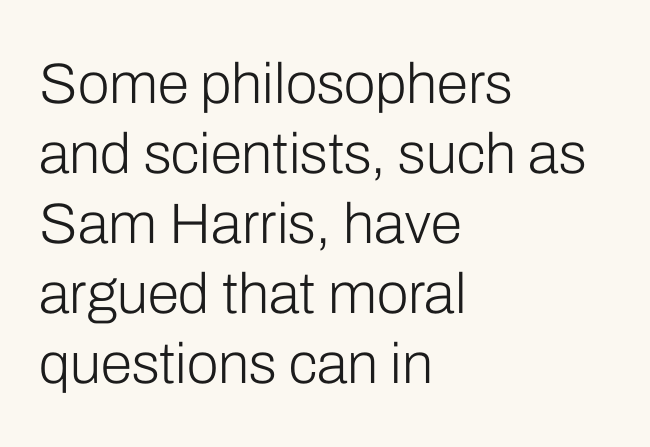
Q: Is the text bold? A: No.
Q: Is the text italic (slanted)? A: No, it is upright.
Q: Is the typeface a serif or a sans-serif typeface? A: Sans-serif.
Q: Is the text underlined? A: No.
Q: How is the paragraph aligned? A: Left-aligned.
Q: Is the spacing between letters normal or unusually wide? A: Normal.
Q: Width (condensed, normal, or wide)? A: Normal.
Q: Stroke contrast? A: Low.
Q: x-height? A: Medium.
Q: Monospaced? A: No.
